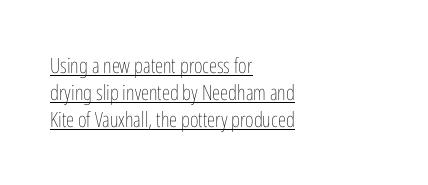
Teacher's note: observe the even left margin — that is flush-left alignment. Notice how the stems are strictly vertical — no italics here. In designer terms, the underline attribute is active on this setting. A typesetter would call this leading conventional body-copy spacing.
